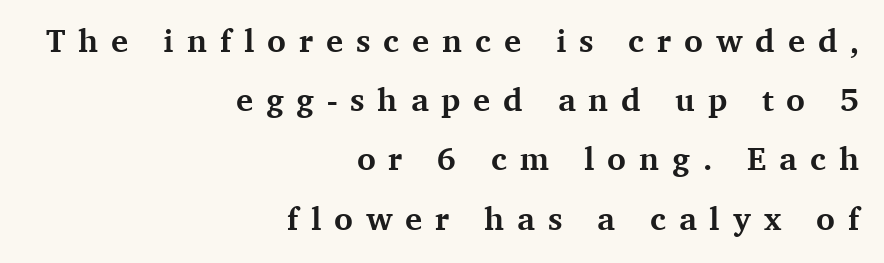
The image shows 32 px bold serif type, upright; set right-aligned, line spacing 1.85x, unusually wide letter spacing (+0.4 em), not underlined; medium stroke contrast and a medium x-height.
